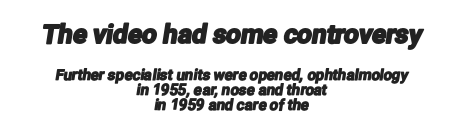
Q: Is the text underlined? A: No.
Q: How is the paragraph aligned? A: Centered.
Q: Is the spacing between letters normal or unusually wide? A: Normal.
Q: Is the spacing between lines tight, normal or loose? A: Tight.
Q: Which block of text is set in a larger size, the first (top) or the second (bottom)? A: The first (top) one.
